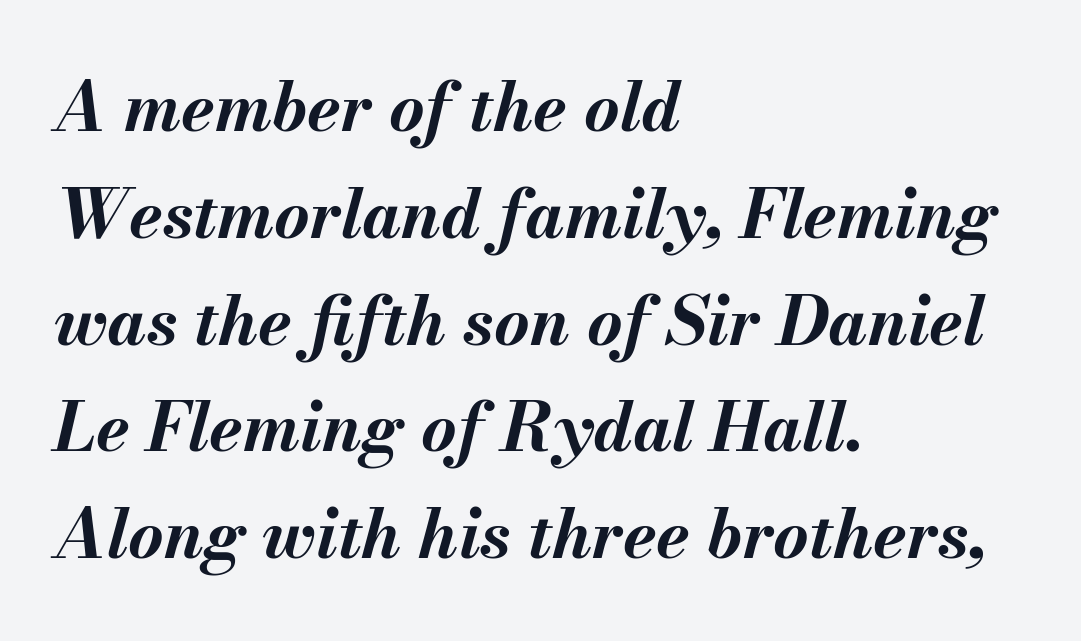
The image shows 68 px bold type, italic (leaning right); set left-aligned, normal line spacing (1.57x), normal letter spacing, not underlined; medium stroke contrast and a small x-height.
